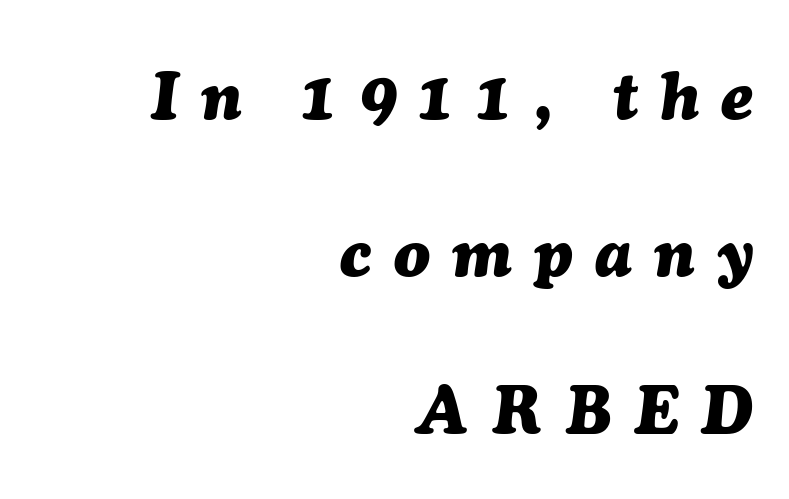
The image shows 66 px heavy type, italic (leaning right); set right-aligned, loose line spacing (2.38x), unusually wide letter spacing (+0.34 em), not underlined; medium stroke contrast and a medium x-height.
